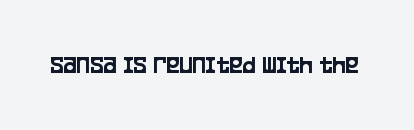
{"italic": "no", "underline": "no", "letter_spacing": "normal", "letter_spacing_em": 0.0, "glyph_px": 25}
